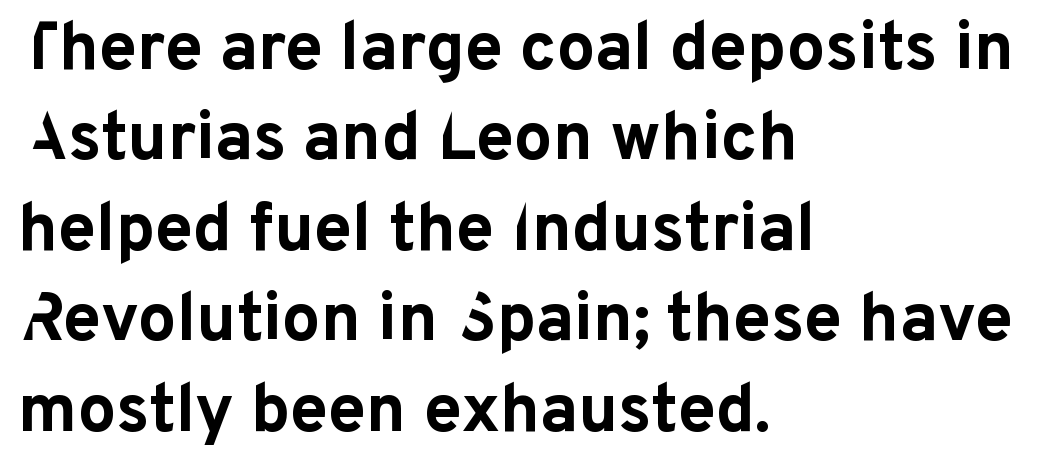
A classic flush-left, rag-right setting is used for this passage. The letters are bold, with thick, heavy strokes. Classification — sans serif. The type is set solid horizontally, with unmodified tracking.
